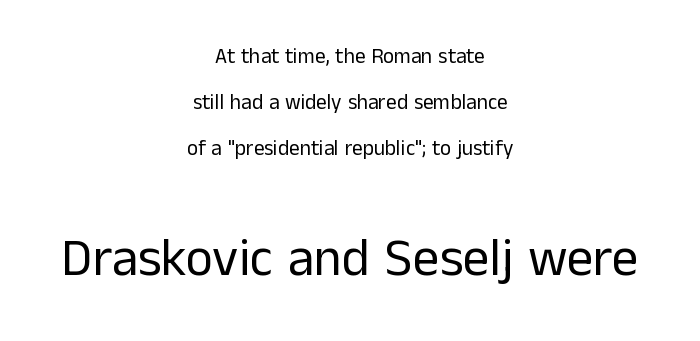
The image shows 53 px regular-weight sans-serif type, upright; set centered, loose line spacing (2.19x), normal letter spacing, not underlined; the second (bottom) block is 2.52x larger; low stroke contrast and a medium x-height.
